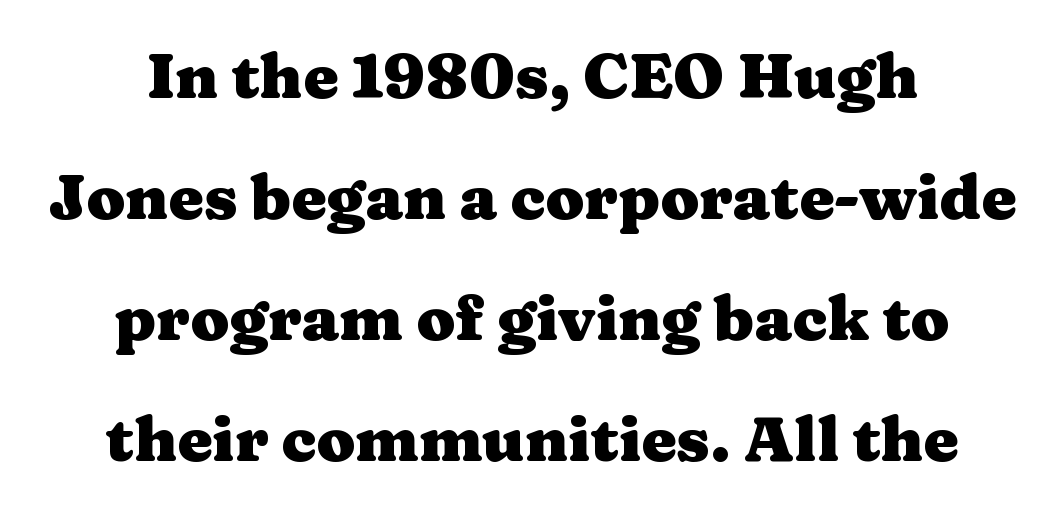
Looks like regular typesetting: each glyph gets only the width it needs. The lettering holds an erect, upright posture throughout. A serif font was chosen for this passage. Casual observation: everything's sitting right in the middle. Descenders hang freely into open space. Strokes here are thick enough to call this a true bold.
